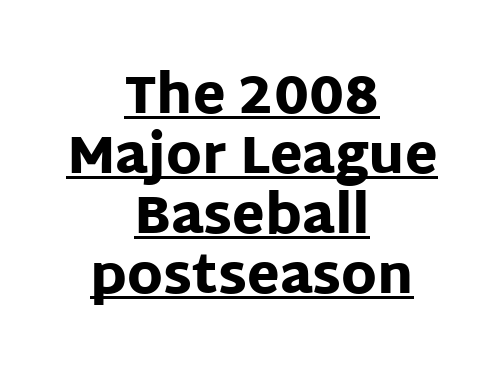
Q: Is the text bold? A: Yes.
Q: Is the text italic (slanted)? A: No, it is upright.
Q: Is the typeface a serif or a sans-serif typeface? A: Sans-serif.
Q: Is the text underlined? A: Yes.
Q: How is the paragraph aligned? A: Centered.
Q: Is the spacing between letters normal or unusually wide? A: Normal.
Q: Is the spacing between lines tight, normal or loose? A: Tight.
Q: Width (condensed, normal, or wide)? A: Normal.
Q: Stroke contrast? A: Low.
Q: x-height? A: Large.
Q: Monospaced? A: No.
